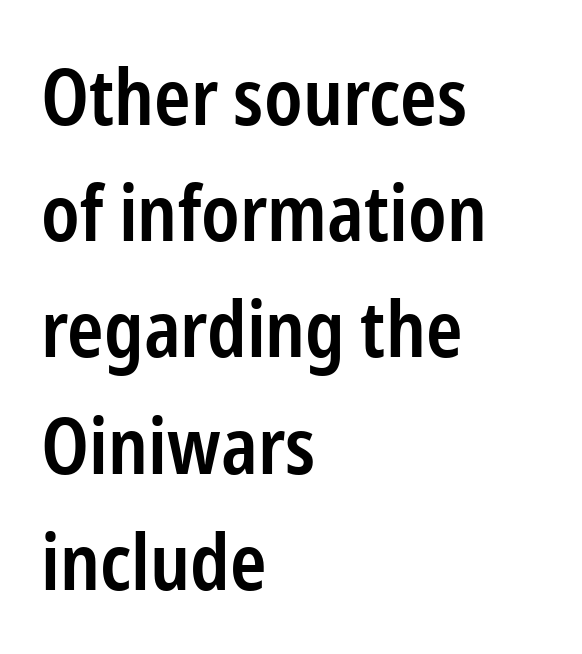
Q: Is the text bold? A: Semi-bold.
Q: Is the text italic (slanted)? A: No, it is upright.
Q: Is the typeface a serif or a sans-serif typeface? A: Sans-serif.
Q: Is the text underlined? A: No.
Q: How is the paragraph aligned? A: Left-aligned.
Q: Is the spacing between letters normal or unusually wide? A: Normal.
Q: Is the spacing between lines tight, normal or loose? A: Normal.
Q: Width (condensed, normal, or wide)? A: Condensed.
Q: Stroke contrast? A: Low.
Q: x-height? A: Medium.
Q: Monospaced? A: No.
